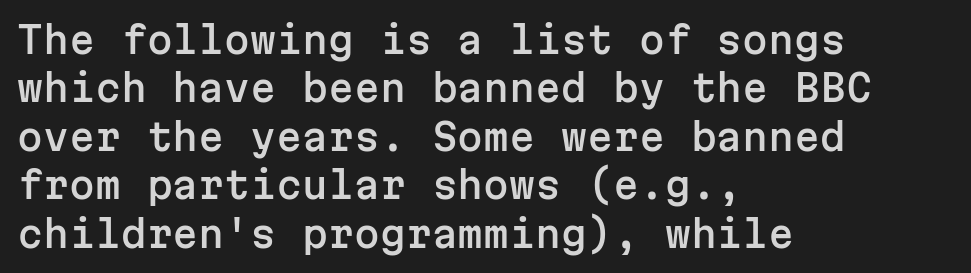
{"serif": "no", "italic": "no", "width": "normal", "stroke_contrast": "low", "x_height": "medium", "monospaced": "yes", "underline": "no", "align": "left", "line_spacing": "normal", "line_spacing_ratio": 1.31, "letter_spacing": "normal", "letter_spacing_em": 0.0, "glyph_px": 37}
